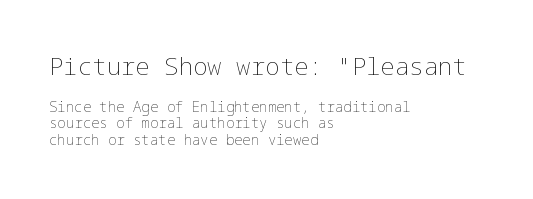
Left-aligned paragraph, ragged on the right. If you squint, the top block still reads clearly — it's the larger of the two. Characters follow at the spacing the type designer built in. Rendered with straight, roman letterforms.
